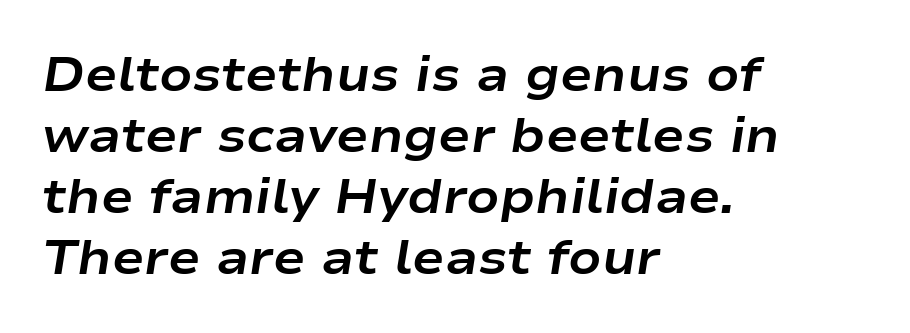
The image shows 48 px bold, wide type, italic (leaning right); set left-aligned, normal line spacing (1.27x), normal letter spacing, not underlined; low stroke contrast and a medium x-height.
